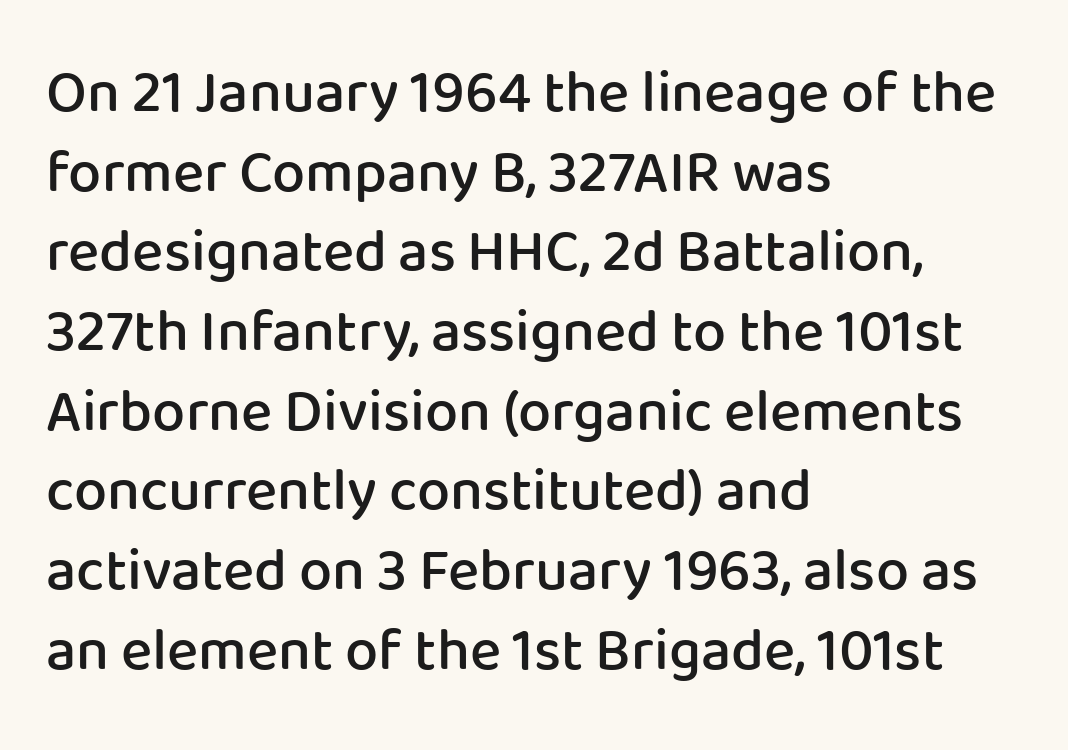
The image shows 59 px semibold sans-serif type, upright; set left-aligned, normal line spacing (1.35x), normal letter spacing, not underlined; low stroke contrast and a medium x-height.
